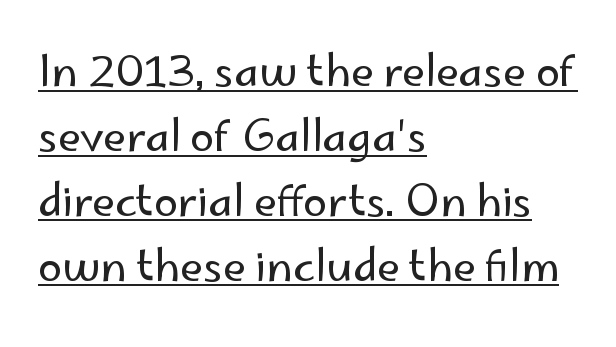
{"serif": "no", "italic": "no", "bold": "no", "weight": "regular", "width": "normal", "stroke_contrast": "low", "x_height": "small", "monospaced": "no", "underline": "yes", "align": "left", "line_spacing": "normal", "line_spacing_ratio": 1.51, "letter_spacing": "normal", "letter_spacing_em": 0.0, "glyph_px": 43}
